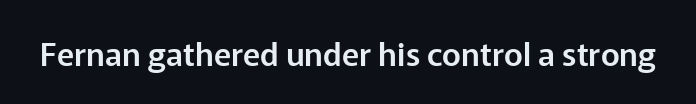
Rendered with straight, roman letterforms. You could not count columns in this text — the font is proportionally spaced. Rule under the text: the space is simply empty. The letters carry no serifs — their stems end cleanly without finishing strokes. This sample uses plain, unmodified letter spacing.
